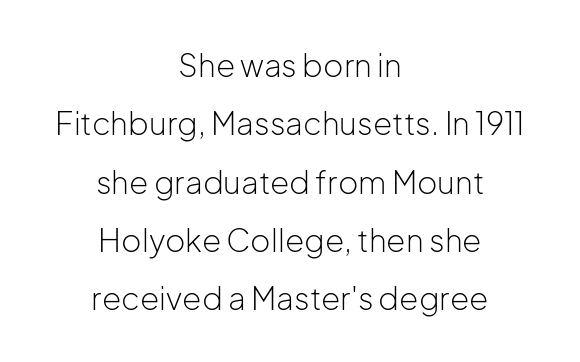
The image shows 31 px light sans-serif type, upright; set centered, line spacing 1.88x, normal letter spacing, not underlined; low stroke contrast and a medium x-height.
